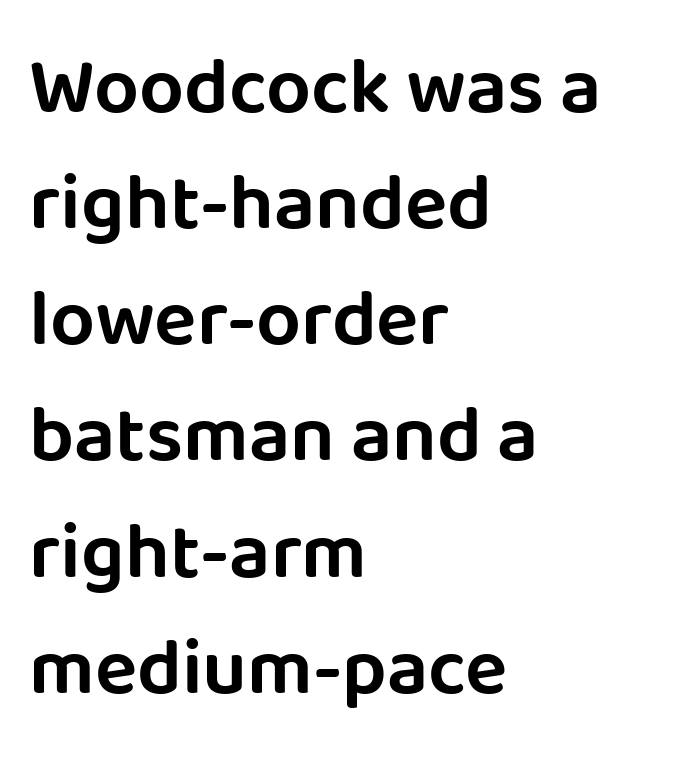
Descender tails drop into unmarked territory. In CSS terms this would be text-align: left. Each letter keeps its own natural width here, so spacing adapts to shape. The rows are spaced the way most documents space them. Every stem runs plumb, perpendicular to the baseline. Is this a sans? Yes — the strokes have no serifs.
